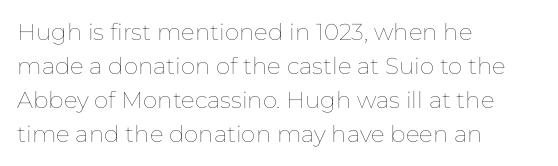
The image shows 23 px text type, upright; set left-aligned, normal line spacing (1.48x), normal letter spacing, not underlined.
